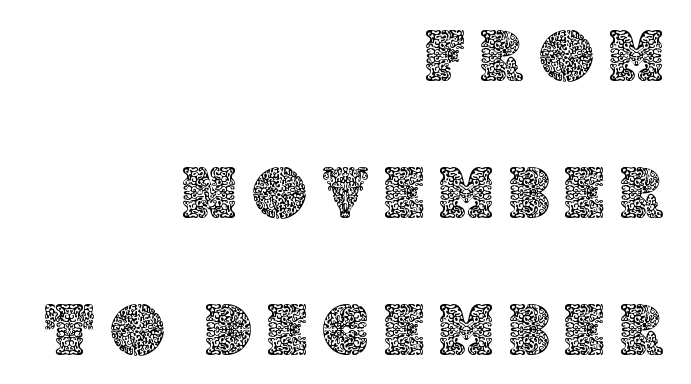
The foot of each line stays bare and open. Display-style spreading of the glyphs; the letterfit is very open. Ordinary non-slanted type is in use. Teacher's note: observe the even right margin — that is flush-right alignment. You could not count columns in this text — the font is proportionally spaced.
